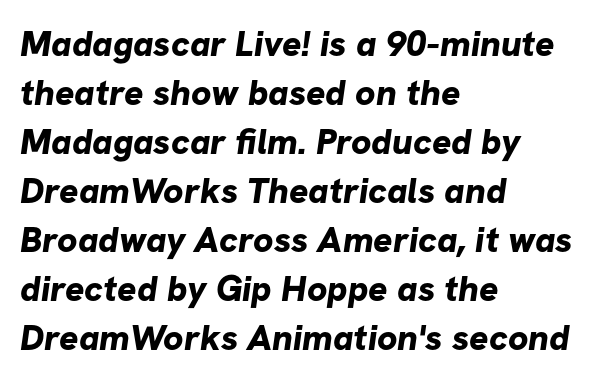
The image shows 36 px bold sans-serif type; set left-aligned, normal line spacing (1.36x), normal letter spacing, not underlined; low stroke contrast and a medium x-height.
